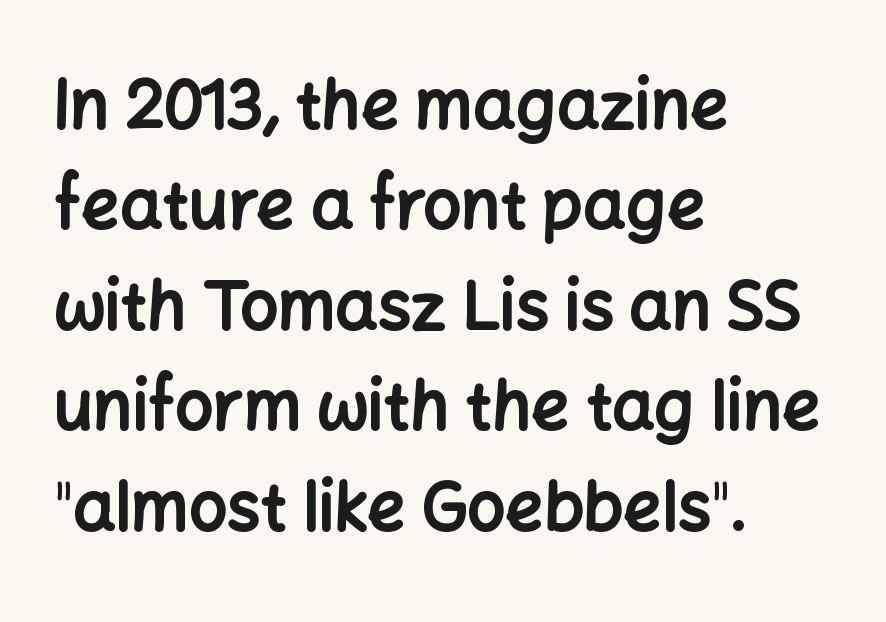
The image shows 67 px bold sans-serif type, upright; set left-aligned, normal line spacing (1.5x), normal letter spacing, not underlined; low stroke contrast and a medium x-height.
